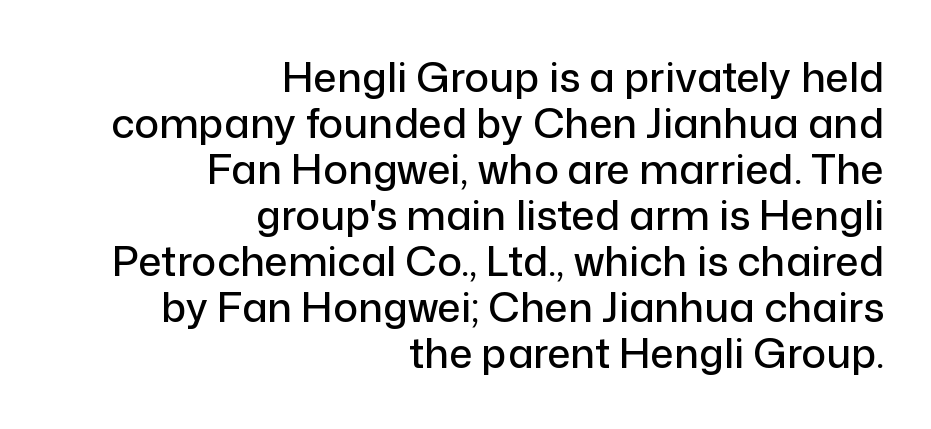
Q: Is the text italic (slanted)? A: No, it is upright.
Q: Is the typeface a serif or a sans-serif typeface? A: Sans-serif.
Q: Is the text underlined? A: No.
Q: How is the paragraph aligned? A: Right-aligned.
Q: Is the spacing between letters normal or unusually wide? A: Normal.
Q: Is the spacing between lines tight, normal or loose? A: Tight.
Q: Width (condensed, normal, or wide)? A: Normal.
Q: Stroke contrast? A: Low.
Q: x-height? A: Medium.
Q: Monospaced? A: No.
